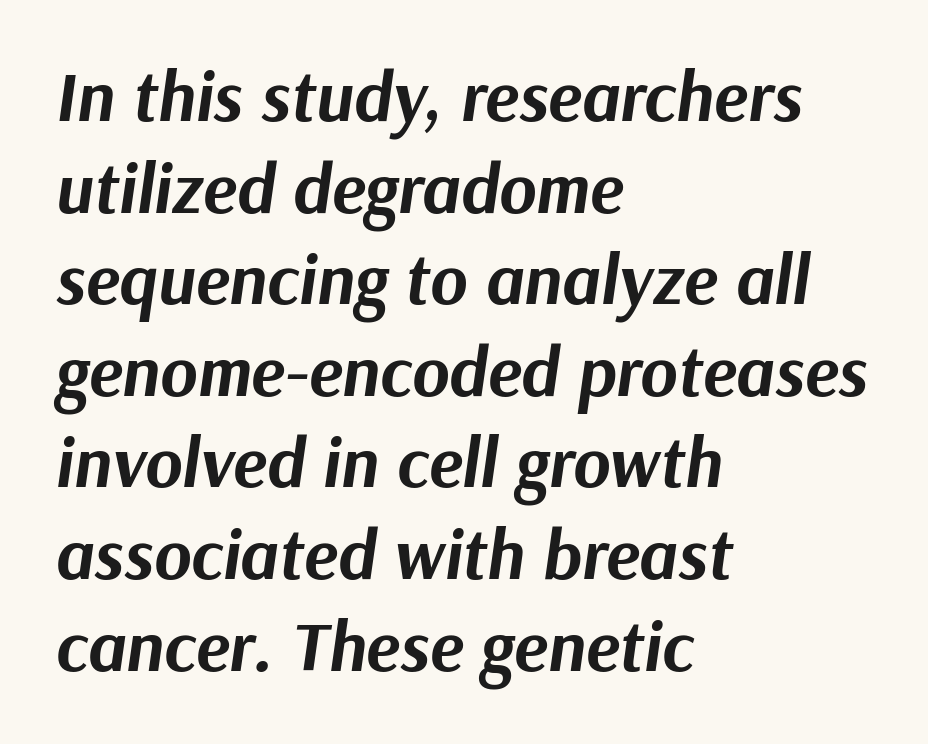
Q: Is the text bold? A: Yes.
Q: Is the text italic (slanted)? A: Yes, it leans right by about 9 degrees.
Q: Is the text underlined? A: No.
Q: How is the paragraph aligned? A: Left-aligned.
Q: Is the spacing between letters normal or unusually wide? A: Normal.
Q: Is the spacing between lines tight, normal or loose? A: Normal.
Q: Width (condensed, normal, or wide)? A: Normal.
Q: Stroke contrast? A: Medium.
Q: x-height? A: Medium.
Q: Monospaced? A: No.
